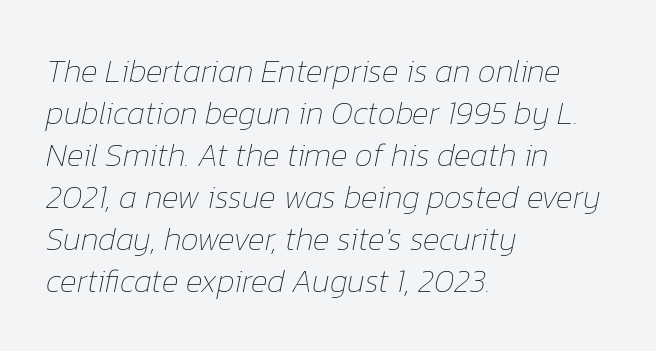
The image shows 32 px thin type, italic (leaning right); set left-aligned, normal line spacing (1.31x), normal letter spacing, not underlined; low stroke contrast and a medium x-height.
